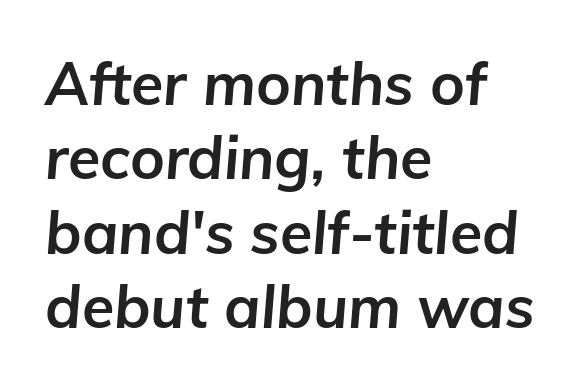
No word sits above an underline. The text carries the slant typical of an italic or oblique font. How would I describe the line gaps? Plain and ordinary. These lines are rendered in a variable-pitch font. These lines carry a lot of weight — the face is fully bold. Each word holds together tightly as a unit, with standard inter-letter gaps.
